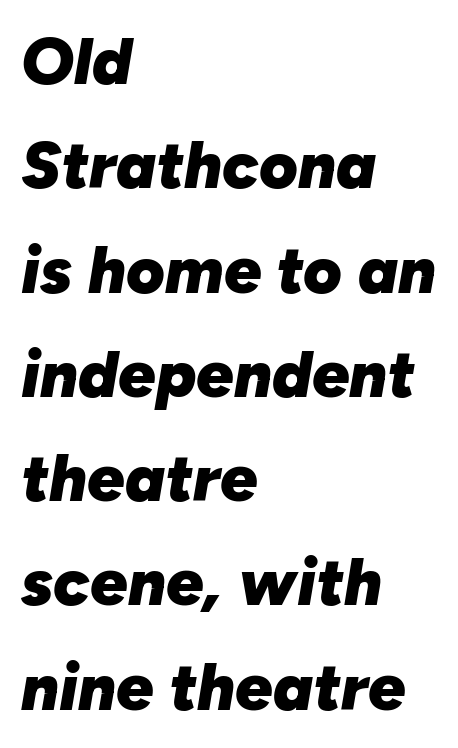
{"italic": "yes", "lean": "right", "slant_degrees": 10, "bold": "yes", "weight": "heavy", "width": "normal", "stroke_contrast": "low", "x_height": "medium", "monospaced": "no", "underline": "no", "align": "left", "line_spacing": "normal", "line_spacing_ratio": 1.58, "letter_spacing": "normal", "letter_spacing_em": 0.0, "glyph_px": 66}
